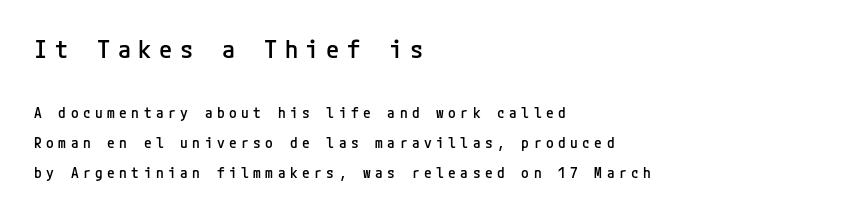
Q: Is the text bold? A: Semi-bold.
Q: Is the text italic (slanted)? A: No, it is upright.
Q: Is the text underlined? A: No.
Q: How is the paragraph aligned? A: Left-aligned.
Q: Is the spacing between letters normal or unusually wide? A: Unusually wide.
Q: Is the spacing between lines tight, normal or loose? A: Loose.
Q: Which block of text is set in a larger size, the first (top) or the second (bottom)? A: The first (top) one.
